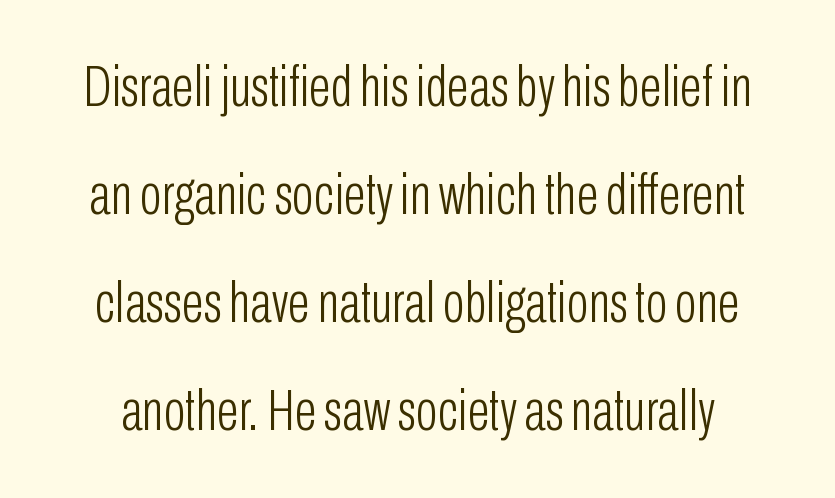
Varying glyph widths throughout — classic text-font behaviour. Posture: upright roman. Check where the strokes stop: nothing finishes them off — pure sans. No chunkiness to these letters — they're not bold.
